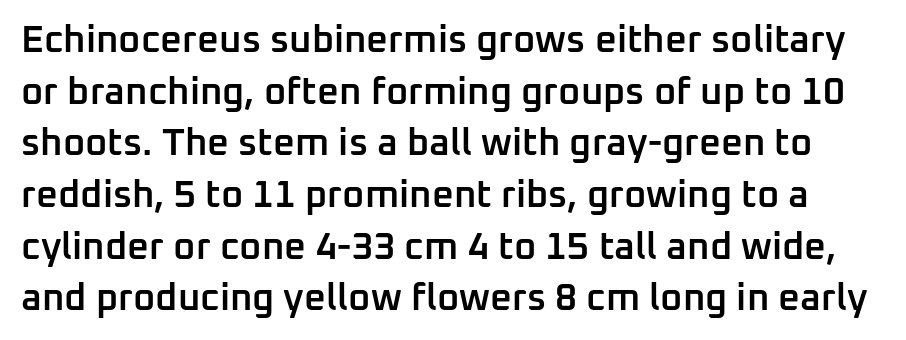
Q: Is the text bold? A: Semi-bold.
Q: Is the text italic (slanted)? A: No, it is upright.
Q: Is the typeface a serif or a sans-serif typeface? A: Sans-serif.
Q: Is the text underlined? A: No.
Q: Is the spacing between letters normal or unusually wide? A: Normal.
Q: Is the spacing between lines tight, normal or loose? A: Normal.
Q: Width (condensed, normal, or wide)? A: Normal.
Q: Stroke contrast? A: Low.
Q: x-height? A: Medium.
Q: Monospaced? A: No.
